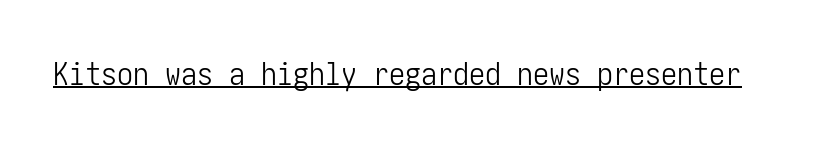
{"serif": "no", "italic": "no", "bold": "no", "weight": "light", "width": "condensed", "stroke_contrast": "low", "x_height": "medium", "underline": "yes", "letter_spacing": "normal", "letter_spacing_em": 0.0, "glyph_px": 32}
